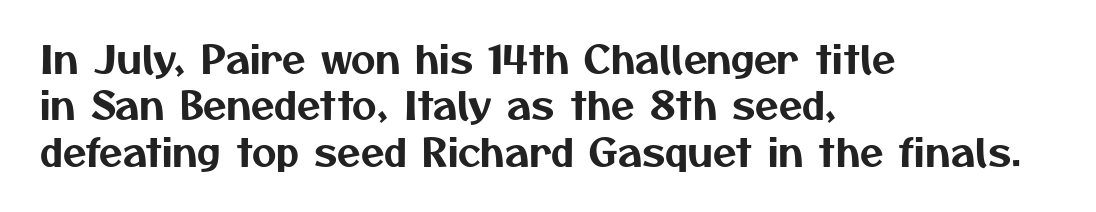
The passage shown is typeset with a sans-serif family. Character widths vary here, with narrow letters taking less room than wide ones. Lines of text with bare space underneath. The face used here is rendered with its standard letterfit. The typesetter chose a ragged-right arrangement here.
